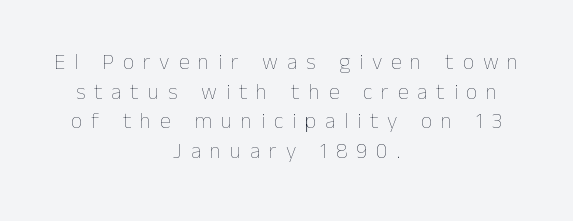
The letterforms sit at book weight or below. Interline gaps are of average width in this sample. Posture: vertical. This rendering features lettering with no underline. Casual observation: everything's sitting right in the middle.
